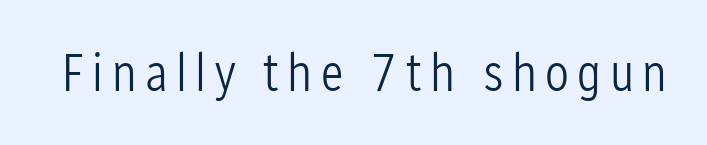
Q: Is the text bold? A: No.
Q: Is the text italic (slanted)? A: No, it is upright.
Q: Is the typeface a serif or a sans-serif typeface? A: Sans-serif.
Q: Is the text underlined? A: No.
Q: Width (condensed, normal, or wide)? A: Condensed.
Q: Stroke contrast? A: Low.
Q: x-height? A: Medium.
Q: Monospaced? A: No.
